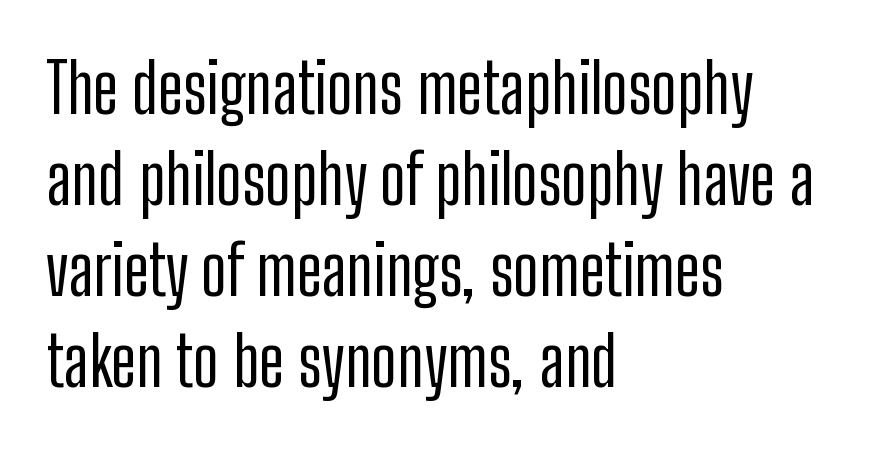
Q: Is the text italic (slanted)? A: No, it is upright.
Q: Is the typeface a serif or a sans-serif typeface? A: Sans-serif.
Q: Is the text underlined? A: No.
Q: How is the paragraph aligned? A: Left-aligned.
Q: Is the spacing between letters normal or unusually wide? A: Normal.
Q: Is the spacing between lines tight, normal or loose? A: Normal.
Q: Width (condensed, normal, or wide)? A: Condensed.
Q: Stroke contrast? A: Low.
Q: x-height? A: Medium.
Q: Monospaced? A: No.
